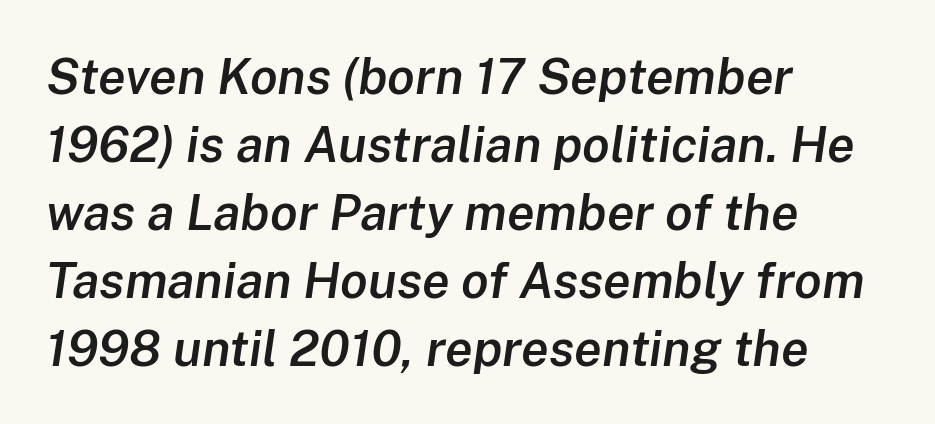
Q: Is the text bold? A: Semi-bold.
Q: Is the text italic (slanted)? A: Yes, it leans right by about 8 degrees.
Q: Is the text underlined? A: No.
Q: How is the paragraph aligned? A: Left-aligned.
Q: Is the spacing between letters normal or unusually wide? A: Normal.
Q: Is the spacing between lines tight, normal or loose? A: Normal.
Q: Width (condensed, normal, or wide)? A: Normal.
Q: Stroke contrast? A: Low.
Q: x-height? A: Medium.
Q: Monospaced? A: No.
